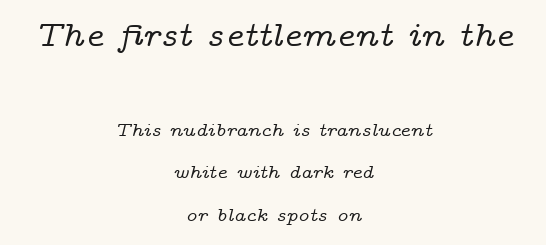
The image shows 35 px wide serif type, italic (leaning right); set centered, loose line spacing (2.13x), normal letter spacing, not underlined; the first (top) block is 1.75x larger; low stroke contrast and a medium x-height.
